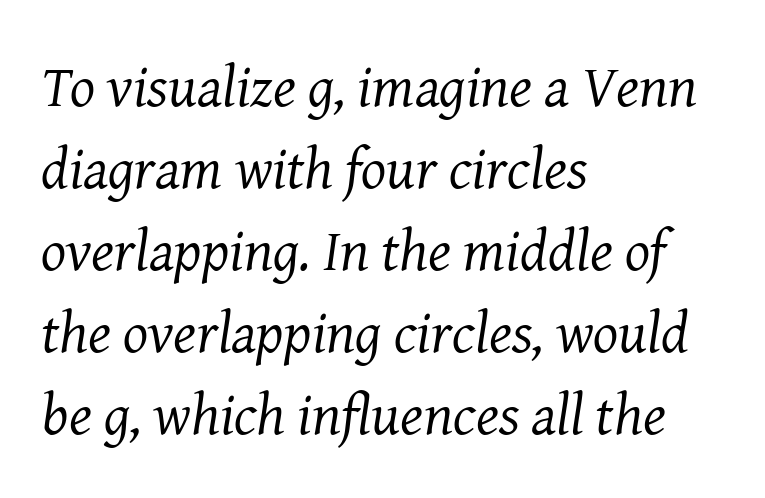
{"serif": "yes", "italic": "yes", "lean": "right", "slant_degrees": 8, "bold": "no", "weight": "regular", "width": "normal", "stroke_contrast": "medium", "x_height": "medium", "monospaced": "no", "underline": "no", "align": "left", "line_spacing": "normal", "line_spacing_ratio": 1.39, "letter_spacing": "normal", "letter_spacing_em": 0.0, "glyph_px": 59}
